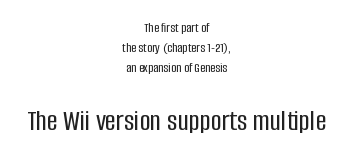
The image shows 30 px condensed sans-serif type, upright; set centered, normal line spacing (1.43x), normal letter spacing, not underlined; the second (bottom) block is 2.14x larger; low stroke contrast and a large x-height.
